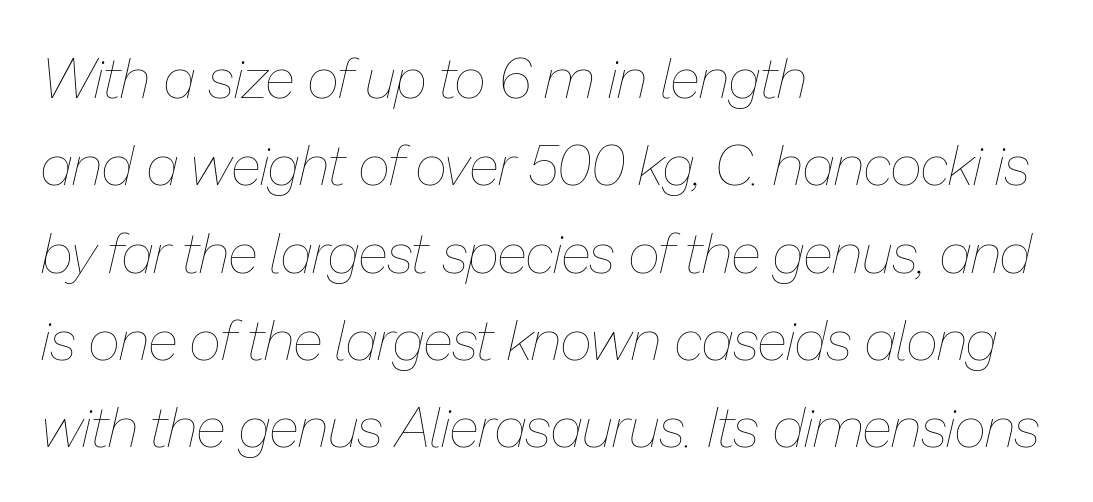
{"italic": "yes", "lean": "right", "slant_degrees": 13, "bold": "no", "weight": "thin", "width": "normal", "stroke_contrast": "low", "x_height": "medium", "monospaced": "no", "underline": "no", "align": "left", "line_spacing": "normal", "line_spacing_ratio": 1.56, "letter_spacing": "normal", "letter_spacing_em": 0.0, "glyph_px": 56}
